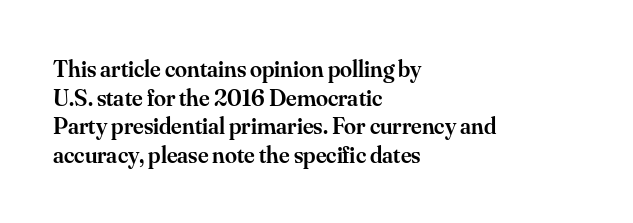
{"italic": "no", "bold": "semi", "underline": "no", "align": "left", "line_spacing_ratio": 1.19, "letter_spacing": "normal", "letter_spacing_em": 0.0, "glyph_px": 24}
